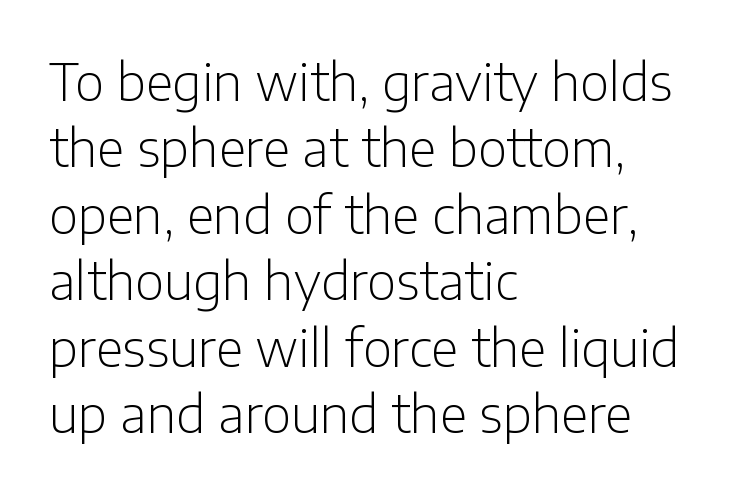
Q: Is the text bold? A: No.
Q: Is the text italic (slanted)? A: No, it is upright.
Q: Is the typeface a serif or a sans-serif typeface? A: Sans-serif.
Q: Is the text underlined? A: No.
Q: How is the paragraph aligned? A: Left-aligned.
Q: Is the spacing between letters normal or unusually wide? A: Normal.
Q: Is the spacing between lines tight, normal or loose? A: Normal.
Q: Width (condensed, normal, or wide)? A: Normal.
Q: Stroke contrast? A: Low.
Q: x-height? A: Medium.
Q: Monospaced? A: No.
